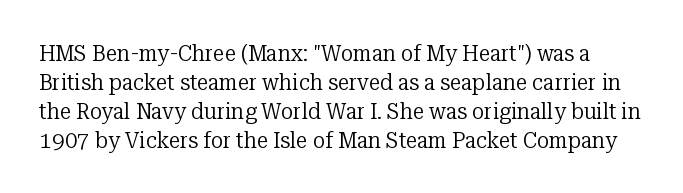
{"italic": "no", "bold": "no", "underline": "no", "line_spacing": "normal", "line_spacing_ratio": 1.26, "letter_spacing": "normal", "letter_spacing_em": 0.0, "glyph_px": 23}
